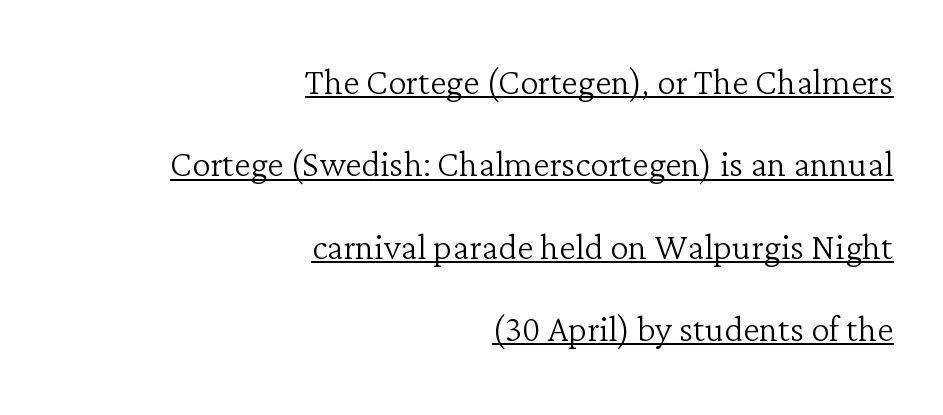
Is there an underline? Yes — a line sits under the letters. In terms of posture, this sample is upright. Varying glyph widths throughout — classic text-font behaviour. The ragged edge is on the left, which tells us the setting is flush right. Honestly, the letter spacing is just normal — you wouldn't notice it.
